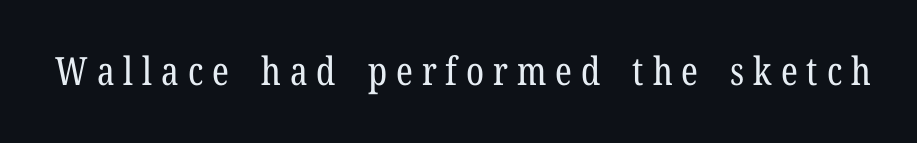
{"serif": "yes", "italic": "no", "bold": "no", "weight": "regular", "width": "condensed", "stroke_contrast": "low", "x_height": "medium", "monospaced": "no", "underline": "no", "letter_spacing": "wide", "letter_spacing_em": 0.23, "glyph_px": 39}
